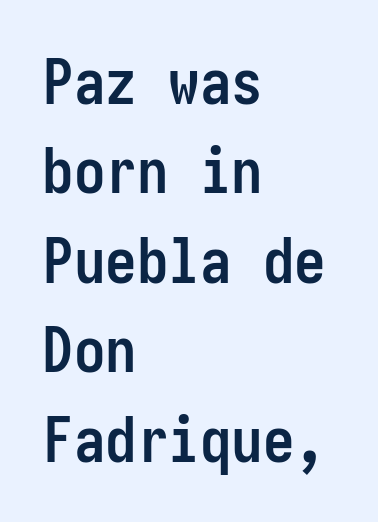
Q: Is the text bold? A: Yes.
Q: Is the text italic (slanted)? A: No, it is upright.
Q: Is the typeface a serif or a sans-serif typeface? A: Sans-serif.
Q: Is the text underlined? A: No.
Q: How is the paragraph aligned? A: Left-aligned.
Q: Is the spacing between letters normal or unusually wide? A: Normal.
Q: Is the spacing between lines tight, normal or loose? A: Normal.
Q: Width (condensed, normal, or wide)? A: Condensed.
Q: Stroke contrast? A: Low.
Q: x-height? A: Medium.
